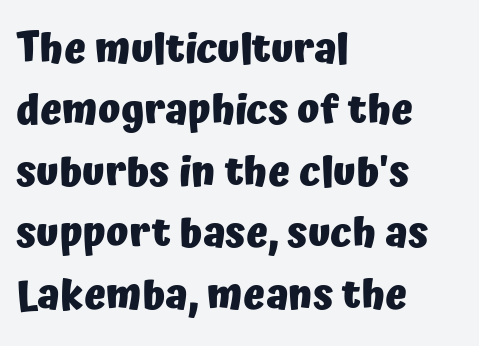
Q: Is the text bold? A: Yes.
Q: Is the text italic (slanted)? A: No, it is upright.
Q: Is the typeface a serif or a sans-serif typeface? A: Sans-serif.
Q: Is the text underlined? A: No.
Q: How is the paragraph aligned? A: Left-aligned.
Q: Is the spacing between letters normal or unusually wide? A: Normal.
Q: Is the spacing between lines tight, normal or loose? A: Normal.
Q: Width (condensed, normal, or wide)? A: Normal.
Q: Stroke contrast? A: Low.
Q: x-height? A: Medium.
Q: Monospaced? A: No.
